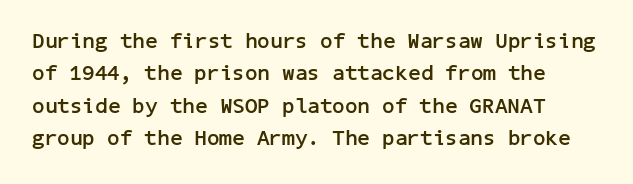
The image shows 22 px bold type, upright; set normal line spacing (1.47x), normal letter spacing, not underlined.
